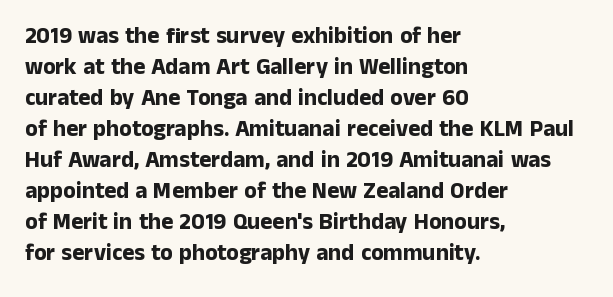
Q: Is the text bold? A: Yes.
Q: Is the text italic (slanted)? A: No, it is upright.
Q: Is the text underlined? A: No.
Q: How is the paragraph aligned? A: Left-aligned.
Q: Is the spacing between letters normal or unusually wide? A: Normal.
Q: Is the spacing between lines tight, normal or loose? A: Normal.
